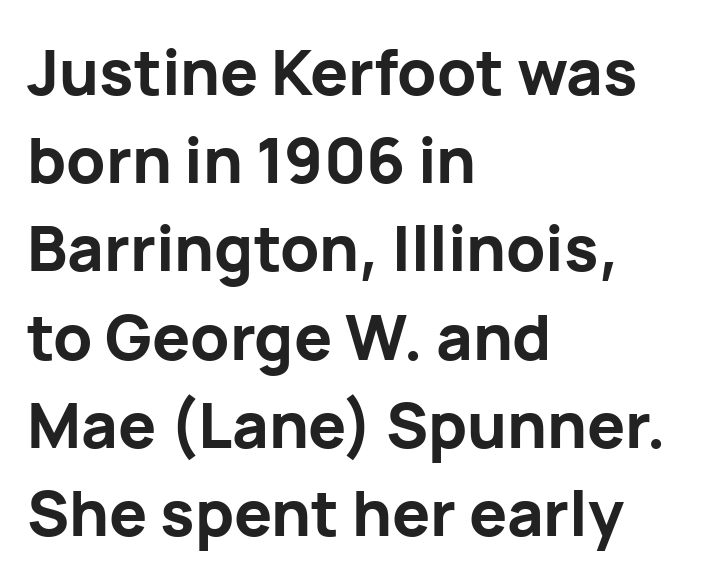
{"serif": "no", "italic": "no", "bold": "yes", "weight": "bold", "width": "normal", "stroke_contrast": "low", "x_height": "medium", "monospaced": "no", "underline": "no", "align": "left", "line_spacing": "normal", "line_spacing_ratio": 1.4, "letter_spacing": "normal", "letter_spacing_em": 0.0, "glyph_px": 63}
